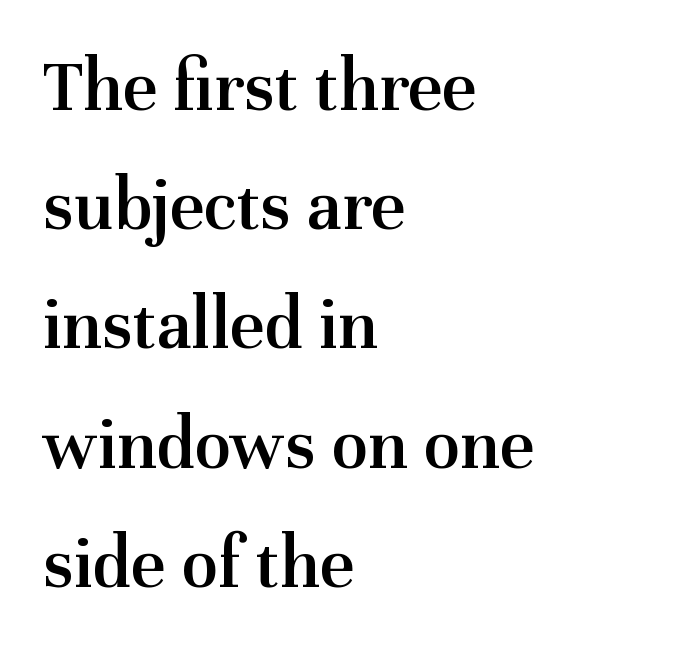
{"serif": "yes", "italic": "no", "bold": "semi", "weight": "semibold", "width": "normal", "stroke_contrast": "medium", "x_height": "medium", "monospaced": "no", "underline": "no", "align": "left", "line_spacing": "normal", "line_spacing_ratio": 1.59, "letter_spacing": "normal", "letter_spacing_em": 0.0, "glyph_px": 75}
